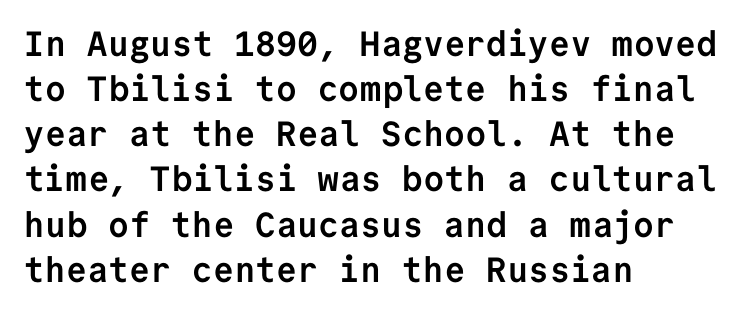
Monospaced: the letters line up in strict vertical columns. The typesetting leans heavy: a genuine bold. Casual observation: everything's shoved over to the left. Is this a sans? Yes — the strokes have no serifs. Do the letters lean? They stand straight.
